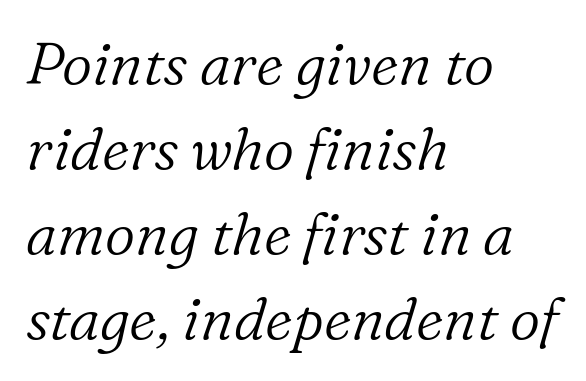
Italic: yes, the glyphs are oblique. Is this a fixed-width face? No — the glyphs have proportional, varying widths. Horizontal bands of white between lines are of average thickness. The passage shown is not underscored anywhere. This is not heavy type; no bold has been used.
